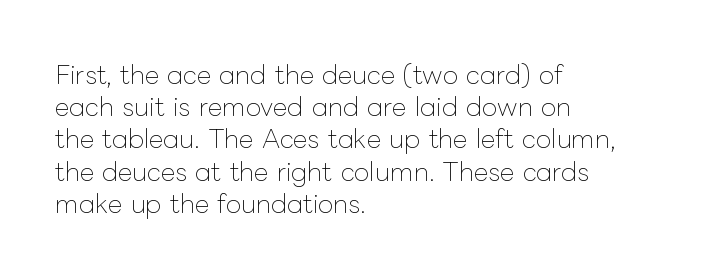
These lines keep a tight, regular rhythm from letter to letter. This sample is left-justified, so line endings fall wherever the words run out. The space between consecutive lines is moderate. Do the letters lean? They stand straight. The passage shown is not underscored anywhere. Stems and bowls with no extra thickness — not bold.
